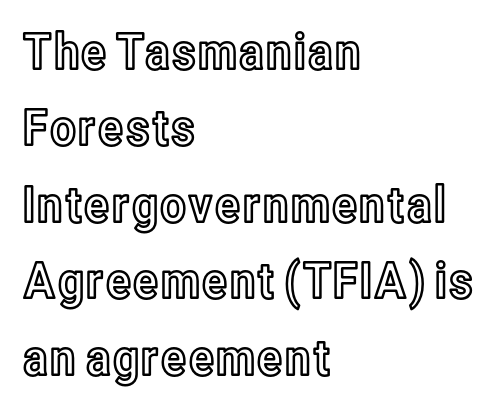
{"italic": "no", "width": "condensed", "x_height": "medium", "monospaced": "no", "underline": "no", "align": "left", "line_spacing": "normal", "line_spacing_ratio": 1.53, "letter_spacing": "normal", "letter_spacing_em": 0.0, "glyph_px": 50}
